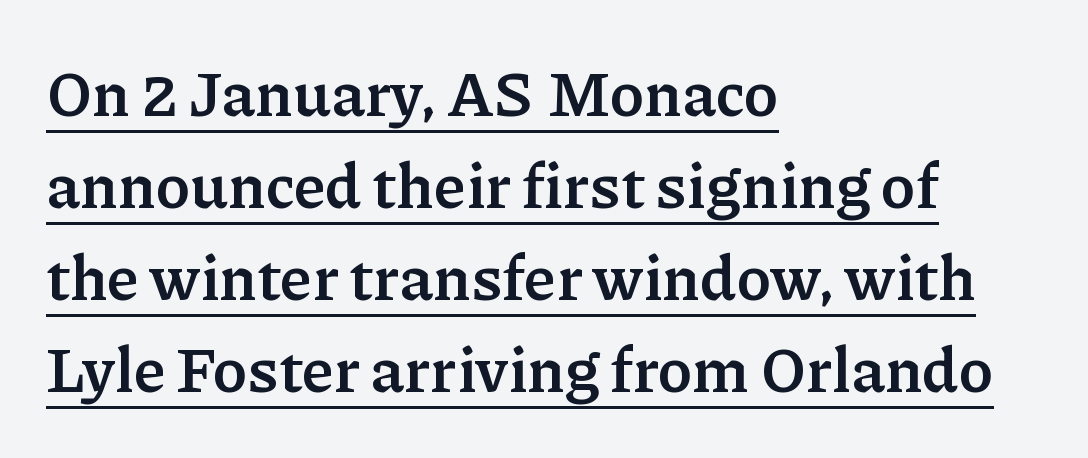
Q: Is the text bold? A: Yes.
Q: Is the text italic (slanted)? A: No, it is upright.
Q: Is the typeface a serif or a sans-serif typeface? A: Serif.
Q: Is the text underlined? A: Yes.
Q: How is the paragraph aligned? A: Left-aligned.
Q: Is the spacing between letters normal or unusually wide? A: Normal.
Q: Is the spacing between lines tight, normal or loose? A: Normal.
Q: Width (condensed, normal, or wide)? A: Normal.
Q: Stroke contrast? A: Low.
Q: x-height? A: Medium.
Q: Monospaced? A: No.
